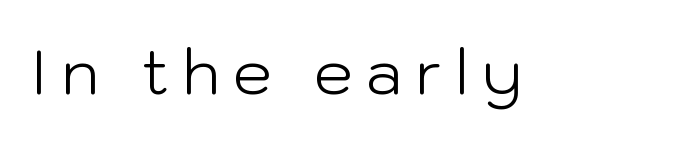
The image shows 62 px light sans-serif type, upright; set unusually wide letter spacing (+0.21 em), not underlined; low stroke contrast and a medium x-height.
